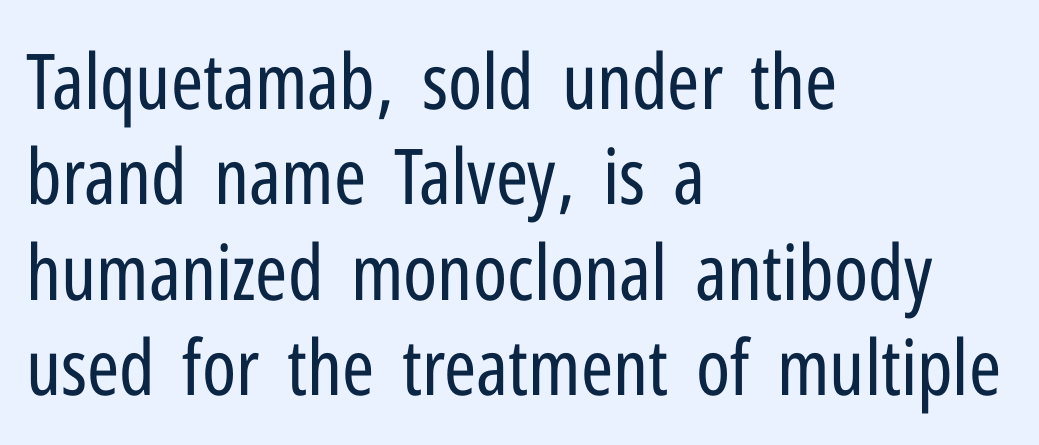
Looks like regular typesetting: each glyph gets only the width it needs. Italic: no, the glyphs are upright roman. The specimen omits any rule beneath the text block's lines. Letterform terminals end flat and unadorned throughout the passage. Horizontal alignment here is leftward, the default for most running prose. The line texture is even and compact thanks to regular tracking.
